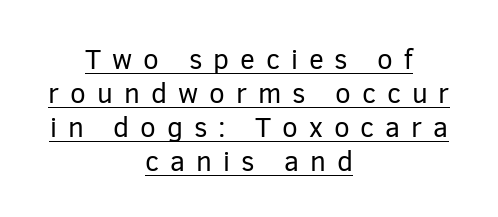
No letter is thick-stroked: the sample isn't bold. Type style note: lacks serifs. The paragraph shown floats in the horizontal middle. Substantial extra tracking has been applied to these lines.
